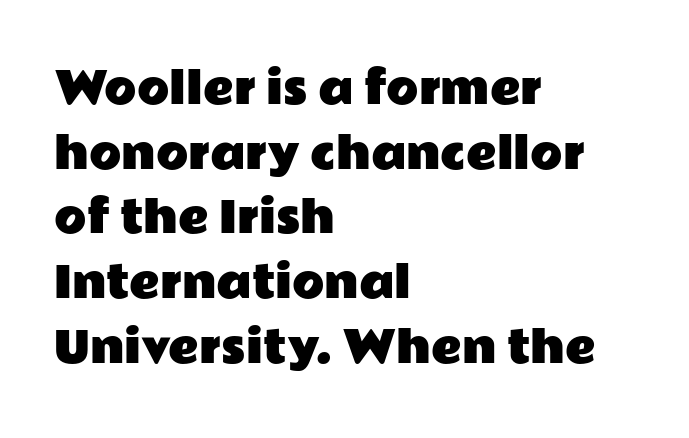
The type sits square on the baseline with zero lean. Rule under the text: the space is simply empty. Each letter's strokes conclude bluntly, with no projecting serifs. This sample uses plain, unmodified letter spacing. The rendering anchors every line to the left-hand side.
